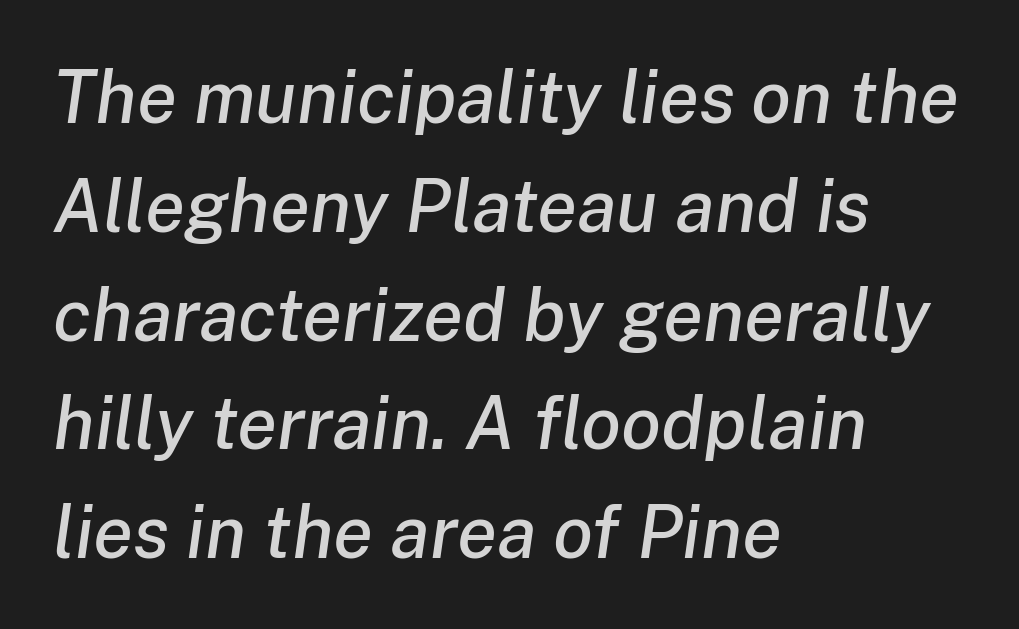
{"italic": "yes", "lean": "right", "slant_degrees": 8, "width": "normal", "stroke_contrast": "low", "x_height": "medium", "monospaced": "no", "underline": "no", "align": "left", "line_spacing": "normal", "line_spacing_ratio": 1.49, "letter_spacing": "normal", "letter_spacing_em": 0.0, "glyph_px": 73}
